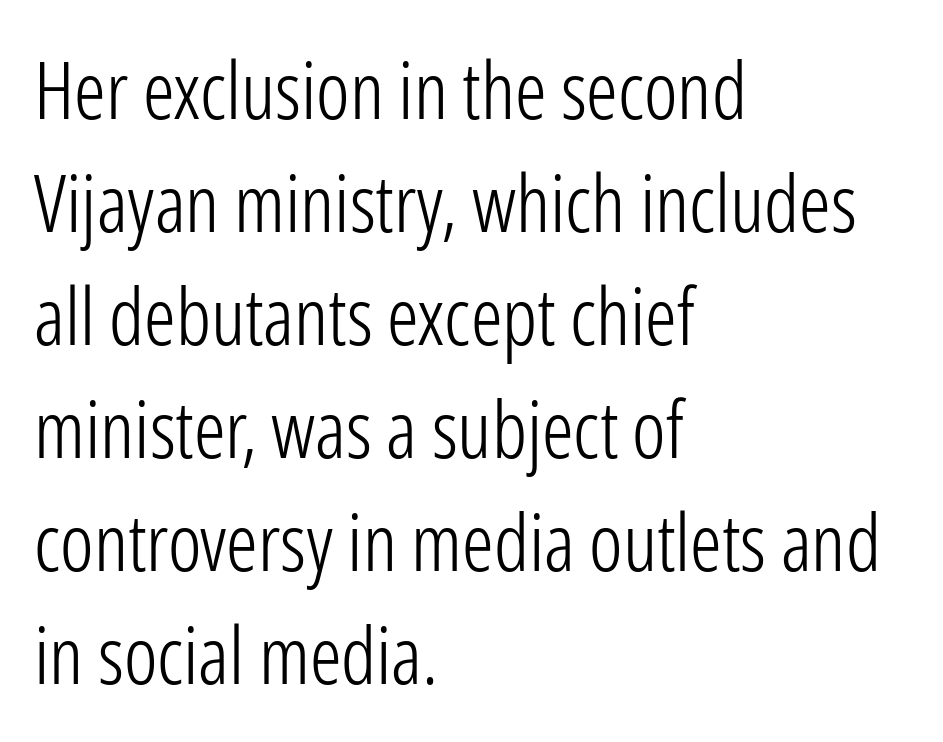
Q: Is the text bold? A: No.
Q: Is the text italic (slanted)? A: No, it is upright.
Q: Is the typeface a serif or a sans-serif typeface? A: Sans-serif.
Q: Is the text underlined? A: No.
Q: How is the paragraph aligned? A: Left-aligned.
Q: Is the spacing between letters normal or unusually wide? A: Normal.
Q: Is the spacing between lines tight, normal or loose? A: Normal.
Q: Width (condensed, normal, or wide)? A: Condensed.
Q: Stroke contrast? A: Low.
Q: x-height? A: Medium.
Q: Monospaced? A: No.
